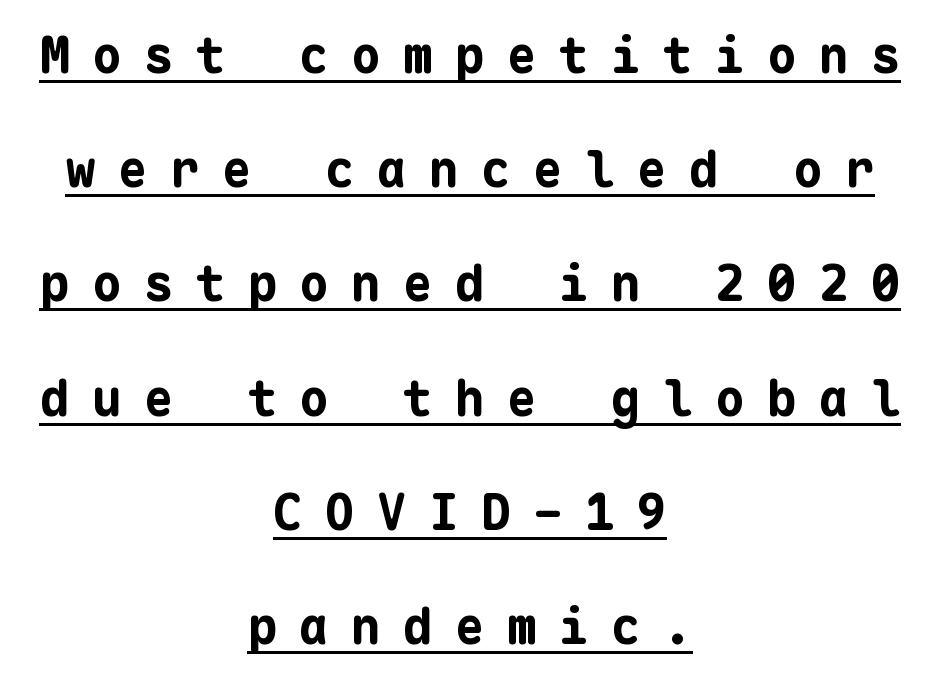
Regarding leading, the lines here are spaced well apart. Look at the bottom of the vertical strokes: they stop flat, with no serifs. You can tell it's not italic because the verticals are truly vertical. A dark, heavy texture on the line: the type is bold. The passage shown is typed in a monospace face where columns stay perfectly aligned.
